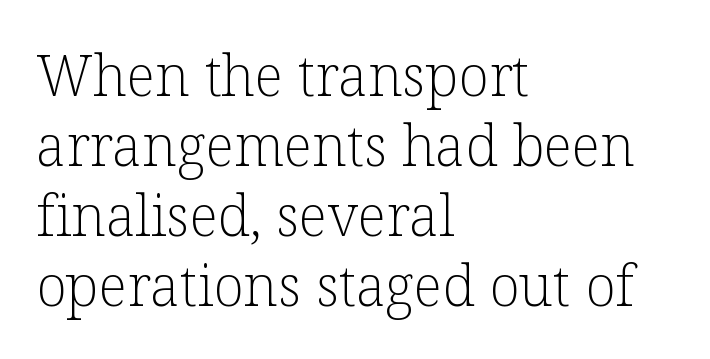
The image shows 56 px light serif type, upright; set left-aligned, normal line spacing (1.25x), normal letter spacing, not underlined; low stroke contrast and a medium x-height.
